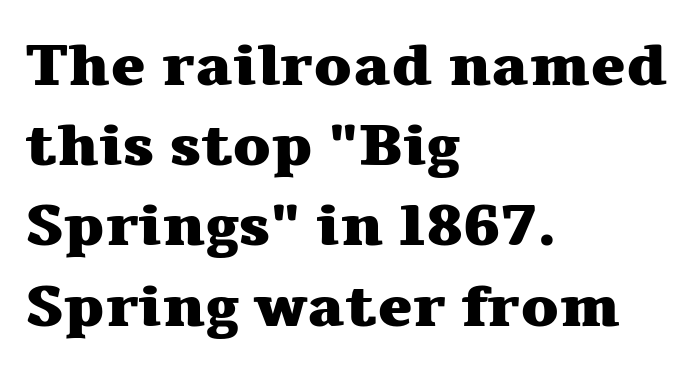
Q: Is the text bold? A: Yes.
Q: Is the text italic (slanted)? A: No, it is upright.
Q: Is the typeface a serif or a sans-serif typeface? A: Serif.
Q: Is the text underlined? A: No.
Q: How is the paragraph aligned? A: Left-aligned.
Q: Is the spacing between letters normal or unusually wide? A: Normal.
Q: Is the spacing between lines tight, normal or loose? A: Normal.
Q: Width (condensed, normal, or wide)? A: Wide.
Q: Stroke contrast? A: Medium.
Q: x-height? A: Medium.
Q: Monospaced? A: No.
